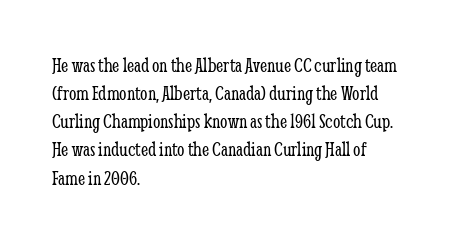
The image shows 21 px text type, upright; set left-aligned, normal line spacing (1.34x), normal letter spacing, not underlined.
